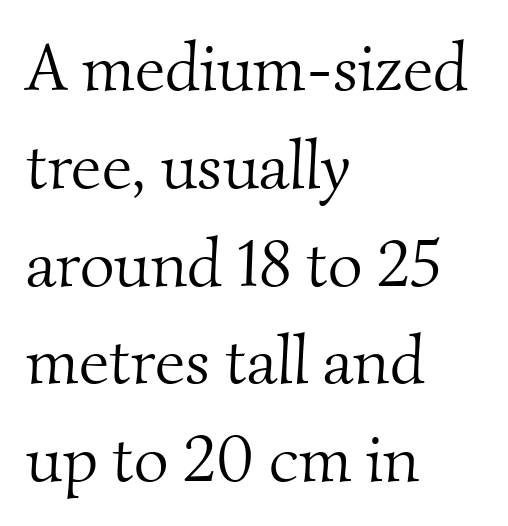
The image shows 67 px light serif type; set left-aligned, normal line spacing (1.46x), normal letter spacing, not underlined; medium stroke contrast and a small x-height.
